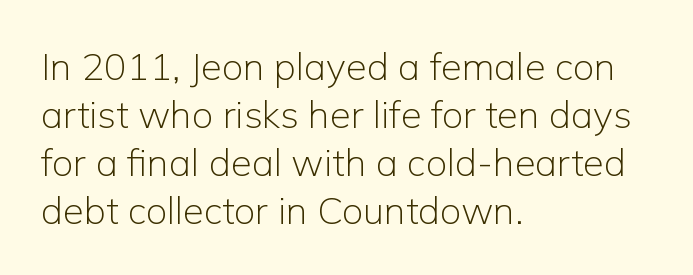
Q: Is the text bold? A: No.
Q: Is the text italic (slanted)? A: No, it is upright.
Q: Is the typeface a serif or a sans-serif typeface? A: Sans-serif.
Q: Is the text underlined? A: No.
Q: How is the paragraph aligned? A: Left-aligned.
Q: Is the spacing between letters normal or unusually wide? A: Normal.
Q: Is the spacing between lines tight, normal or loose? A: Normal.
Q: Width (condensed, normal, or wide)? A: Normal.
Q: Stroke contrast? A: Low.
Q: x-height? A: Medium.
Q: Monospaced? A: No.
